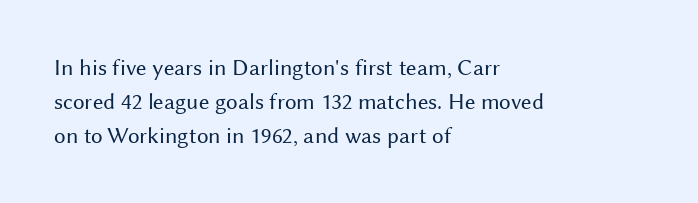
{"italic": "no", "bold": "no", "underline": "no", "align": "left", "line_spacing": "normal", "line_spacing_ratio": 1.47, "letter_spacing": "normal", "letter_spacing_em": 0.0, "glyph_px": 23}
